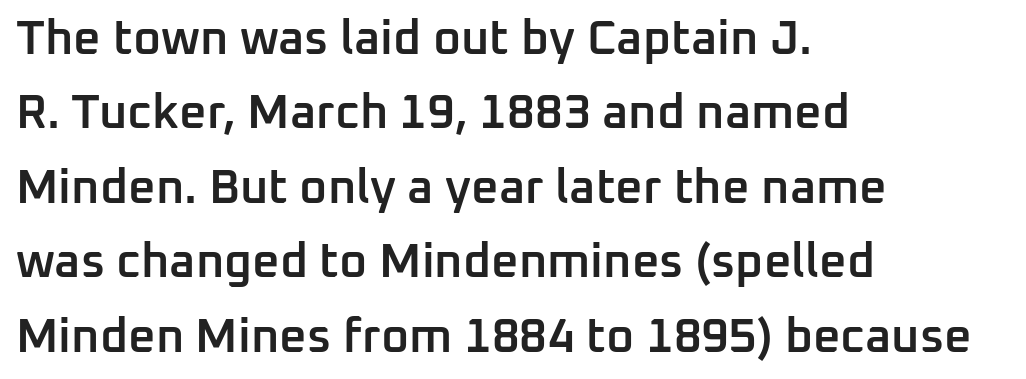
The image shows 48 px semibold sans-serif type, upright; set left-aligned, normal line spacing (1.55x), normal letter spacing, not underlined; low stroke contrast and a medium x-height.
